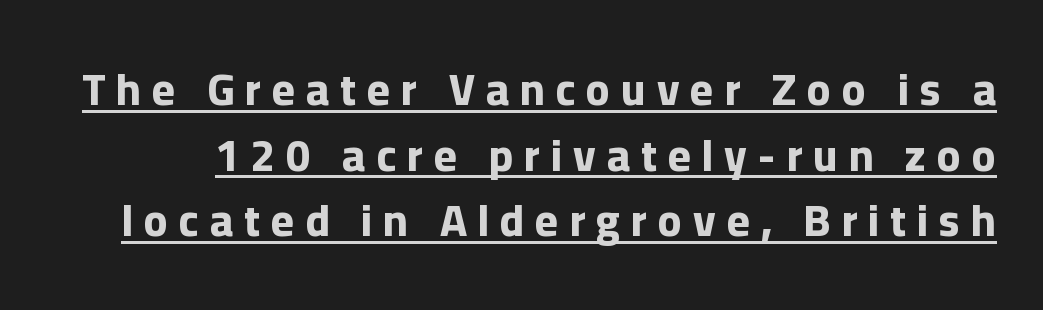
{"serif": "no", "italic": "no", "bold": "yes", "weight": "bold", "width": "normal", "stroke_contrast": "low", "x_height": "medium", "monospaced": "no", "underline": "yes", "line_spacing": "normal", "line_spacing_ratio": 1.49, "letter_spacing": "wide", "letter_spacing_em": 0.25, "glyph_px": 44}
